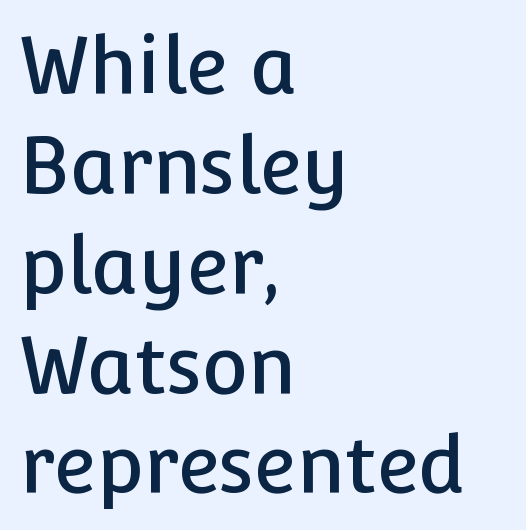
The image shows 78 px sans-serif type, upright; set left-aligned, normal line spacing (1.28x), normal letter spacing, not underlined; low stroke contrast and a medium x-height.
